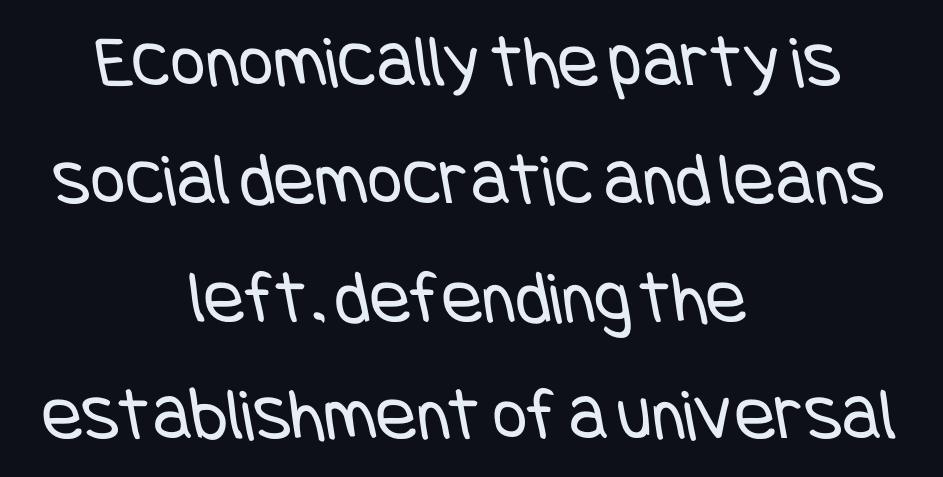
{"serif": "no", "bold": "no", "weight": "regular", "width": "condensed", "stroke_contrast": "low", "x_height": "large", "underline": "no", "align": "center", "line_spacing": "normal", "line_spacing_ratio": 1.55, "letter_spacing": "normal", "letter_spacing_em": 0.0, "glyph_px": 76}
